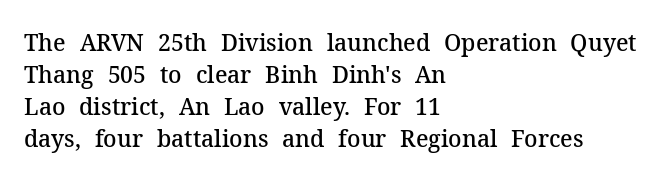
The image shows 23 px text type, upright; set left-aligned, normal line spacing (1.39x), normal letter spacing, not underlined.
